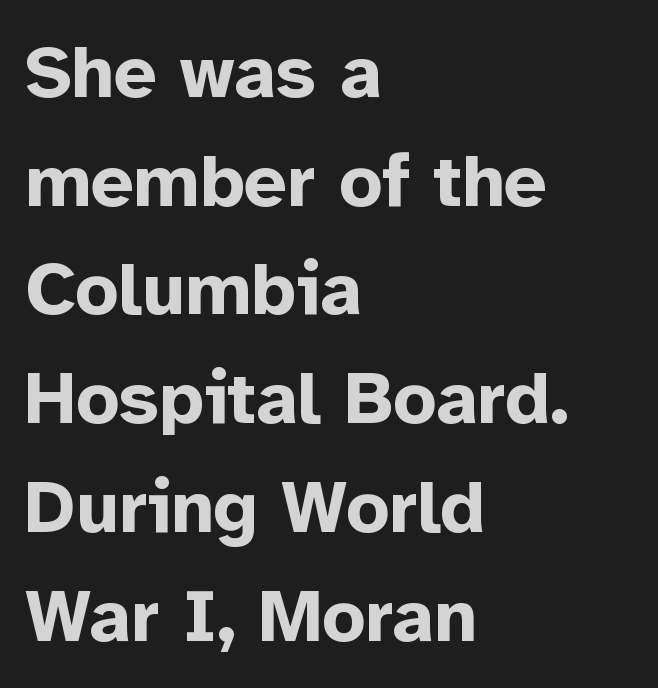
{"serif": "no", "italic": "no", "bold": "yes", "weight": "bold", "width": "normal", "stroke_contrast": "low", "x_height": "medium", "monospaced": "no", "underline": "no", "align": "left", "line_spacing": "normal", "line_spacing_ratio": 1.45, "letter_spacing": "normal", "letter_spacing_em": 0.0, "glyph_px": 75}
